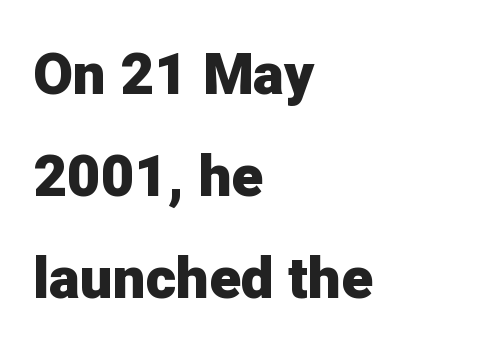
{"serif": "no", "italic": "no", "bold": "yes", "weight": "heavy", "width": "normal", "stroke_contrast": "low", "x_height": "medium", "monospaced": "no", "underline": "no", "align": "left", "line_spacing_ratio": 1.76, "letter_spacing": "normal", "letter_spacing_em": 0.0, "glyph_px": 58}
